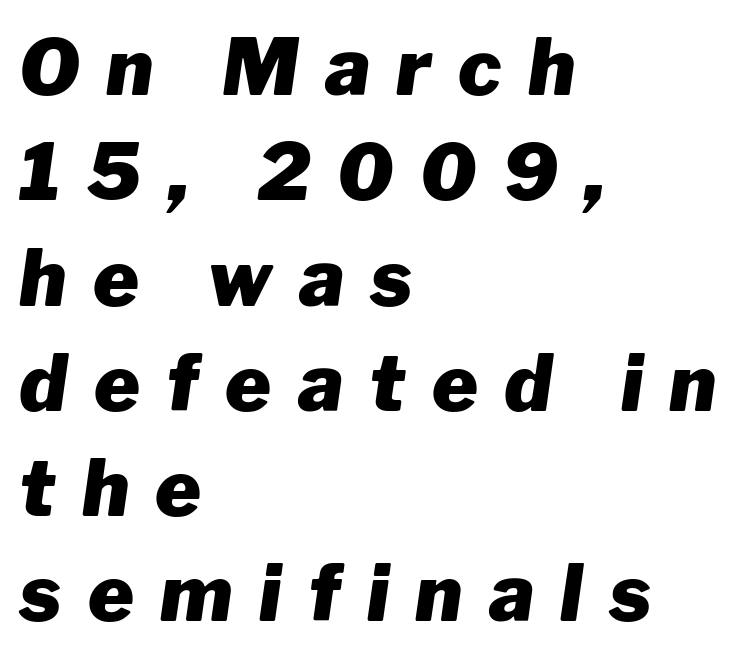
{"italic": "yes", "lean": "right", "slant_degrees": 8, "bold": "yes", "weight": "heavy", "width": "normal", "stroke_contrast": "low", "x_height": "medium", "monospaced": "no", "underline": "no", "align": "left", "line_spacing": "normal", "line_spacing_ratio": 1.35, "letter_spacing": "wide", "letter_spacing_em": 0.34, "glyph_px": 78}
